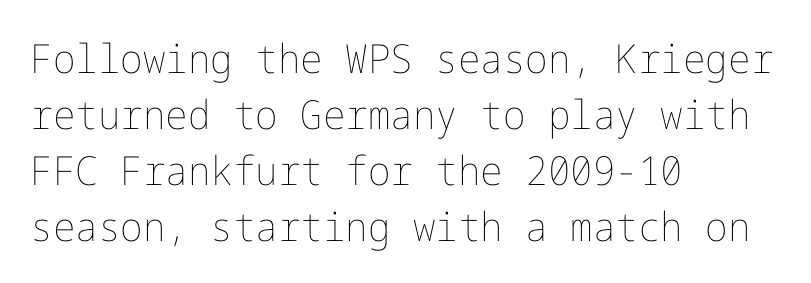
Q: Is the text bold? A: No.
Q: Is the text italic (slanted)? A: No, it is upright.
Q: Is the text underlined? A: No.
Q: How is the paragraph aligned? A: Left-aligned.
Q: Is the spacing between letters normal or unusually wide? A: Normal.
Q: Is the spacing between lines tight, normal or loose? A: Normal.
Q: Width (condensed, normal, or wide)? A: Normal.
Q: Stroke contrast? A: Low.
Q: x-height? A: Medium.
